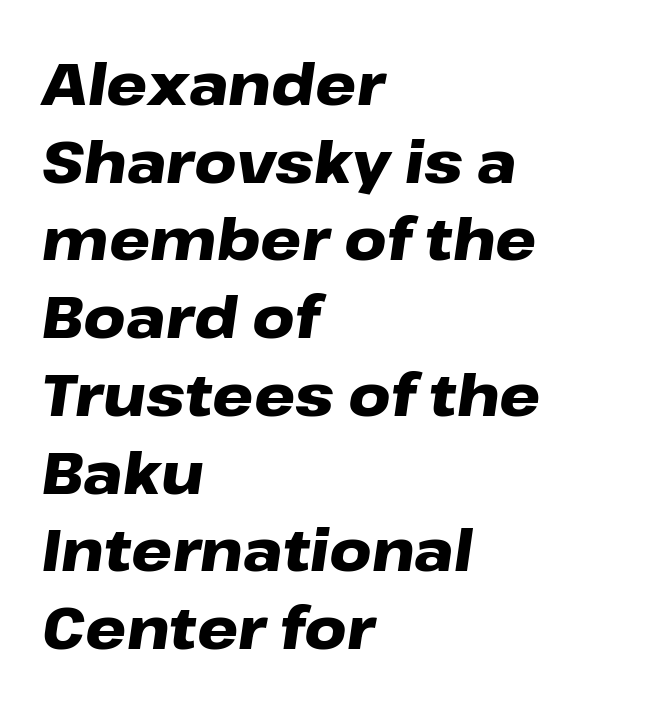
{"italic": "yes", "lean": "right", "slant_degrees": 8, "bold": "yes", "weight": "heavy", "width": "wide", "stroke_contrast": "low", "x_height": "medium", "monospaced": "no", "underline": "no", "align": "left", "line_spacing": "normal", "line_spacing_ratio": 1.34, "letter_spacing": "normal", "letter_spacing_em": 0.0, "glyph_px": 58}
